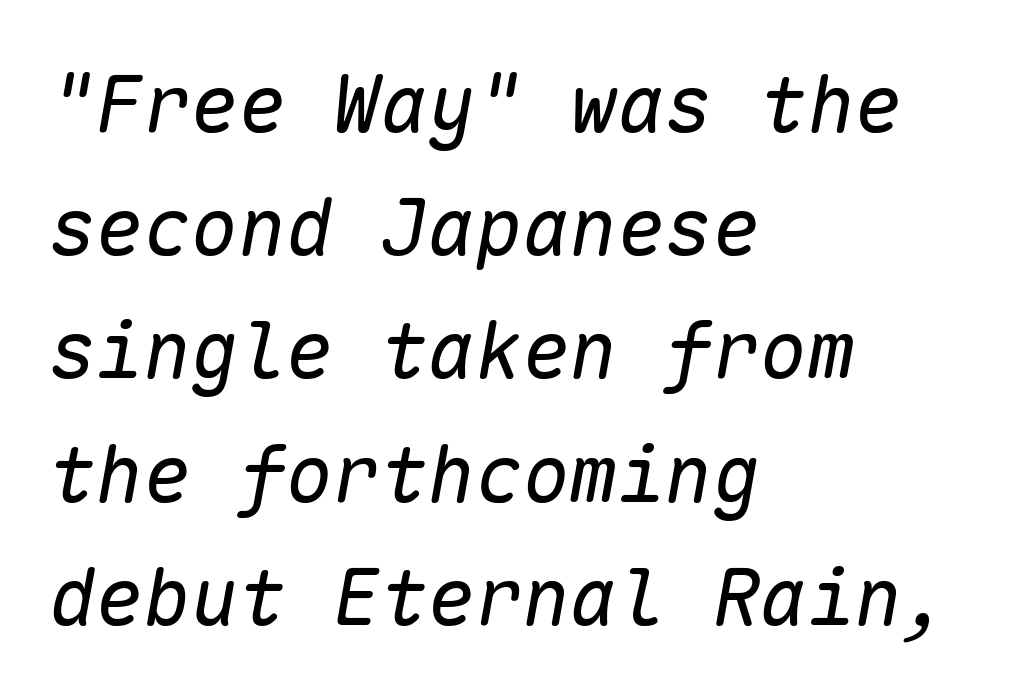
The image shows 79 px regular-weight type, italic (leaning right), monospaced; set left-aligned, normal line spacing (1.56x), normal letter spacing, not underlined; low stroke contrast and a medium x-height.
